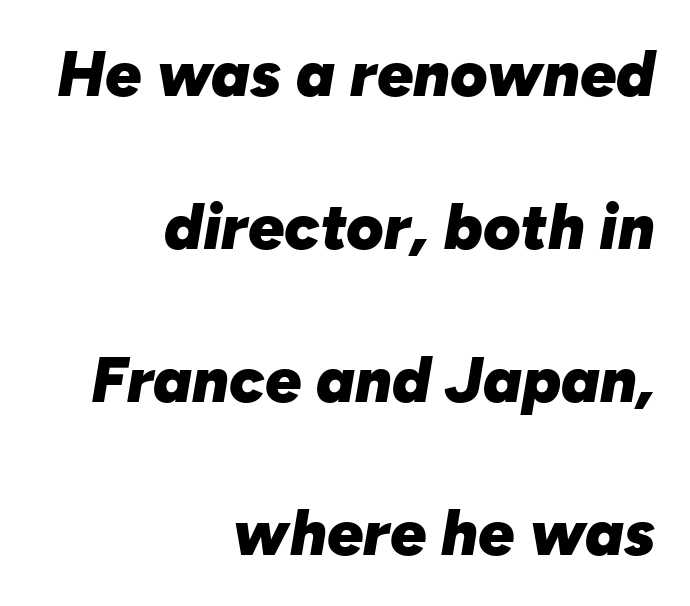
Q: Is the text bold? A: Yes.
Q: Is the text italic (slanted)? A: Yes, it leans right by about 10 degrees.
Q: Is the text underlined? A: No.
Q: How is the paragraph aligned? A: Right-aligned.
Q: Is the spacing between letters normal or unusually wide? A: Normal.
Q: Is the spacing between lines tight, normal or loose? A: Loose.
Q: Width (condensed, normal, or wide)? A: Normal.
Q: Stroke contrast? A: Low.
Q: x-height? A: Medium.
Q: Monospaced? A: No.
